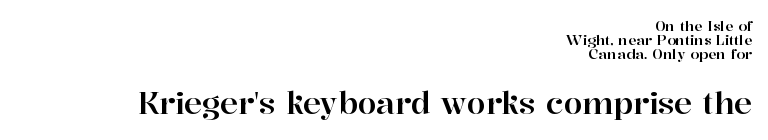
The image shows 30 px serif type, upright; set right-aligned, tight line spacing (1.01x), normal letter spacing, not underlined; the second (bottom) block is 2.14x larger; high stroke contrast and a medium x-height.
